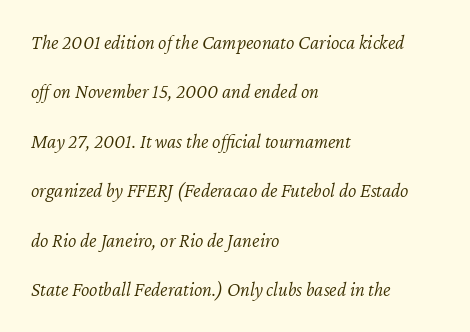
The image shows 20 px text type, italic (leaning right); set left-aligned, loose line spacing (2.47x), normal letter spacing, not underlined.
